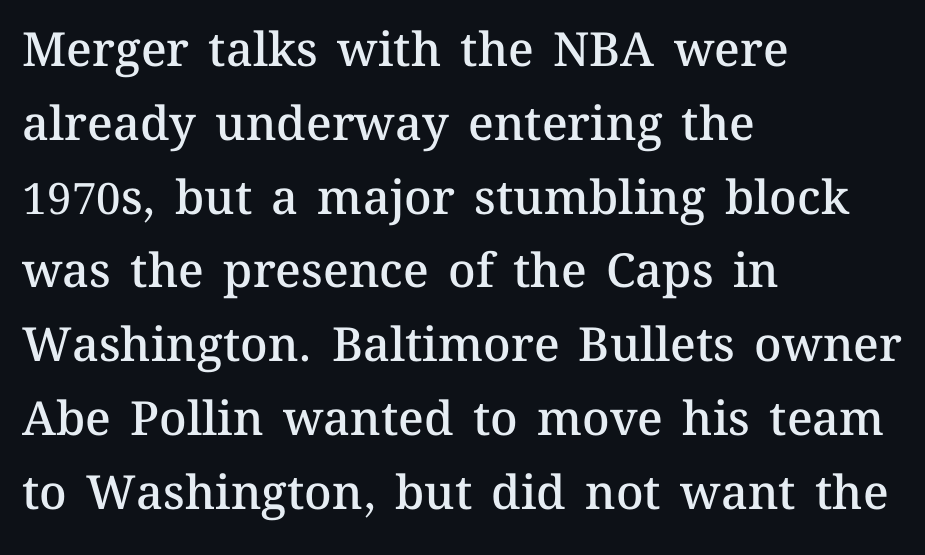
Q: Is the text bold? A: Semi-bold.
Q: Is the text italic (slanted)? A: No, it is upright.
Q: Is the text underlined? A: No.
Q: How is the paragraph aligned? A: Left-aligned.
Q: Is the spacing between letters normal or unusually wide? A: Normal.
Q: Is the spacing between lines tight, normal or loose? A: Normal.
Q: Width (condensed, normal, or wide)? A: Normal.
Q: Stroke contrast? A: Medium.
Q: x-height? A: Medium.
Q: Monospaced? A: No.
